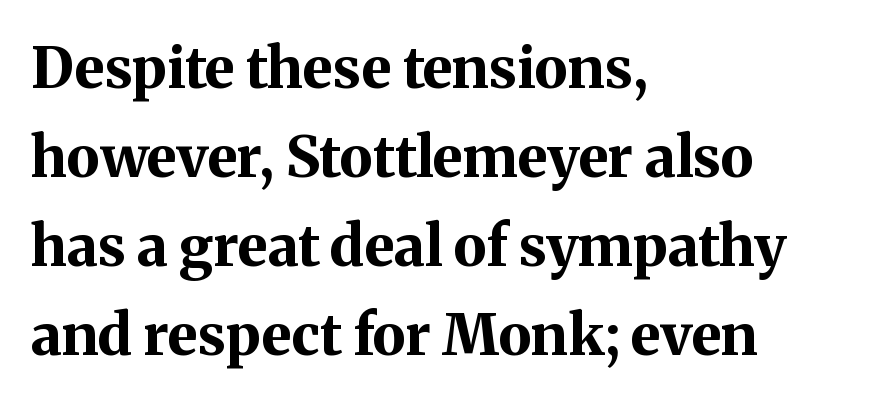
{"serif": "yes", "italic": "no", "bold": "yes", "weight": "bold", "width": "normal", "stroke_contrast": "medium", "x_height": "medium", "monospaced": "no", "underline": "no", "align": "left", "line_spacing": "normal", "line_spacing_ratio": 1.56, "letter_spacing": "normal", "letter_spacing_em": 0.0, "glyph_px": 57}
